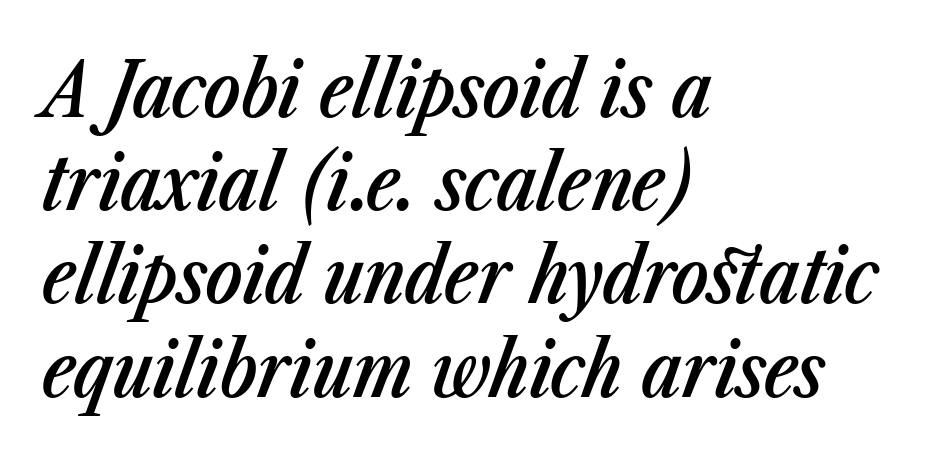
The compositor pushed each line to the left boundary. A bare baseline throughout the passage. Note the varied advance widths — an 'i' is clearly narrower than an 'm'. Typesetter's note: demi weight, one step under bold. The glyphs look as if they've been sheared to an angle.
